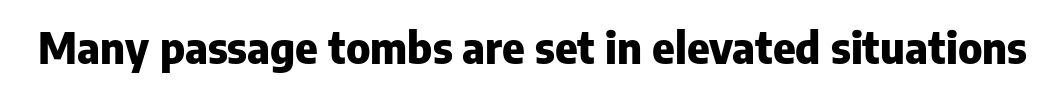
Q: Is the text bold? A: Yes.
Q: Is the text italic (slanted)? A: No, it is upright.
Q: Is the typeface a serif or a sans-serif typeface? A: Sans-serif.
Q: Is the text underlined? A: No.
Q: Is the spacing between letters normal or unusually wide? A: Normal.
Q: Width (condensed, normal, or wide)? A: Normal.
Q: Stroke contrast? A: Low.
Q: x-height? A: Medium.
Q: Monospaced? A: No.
